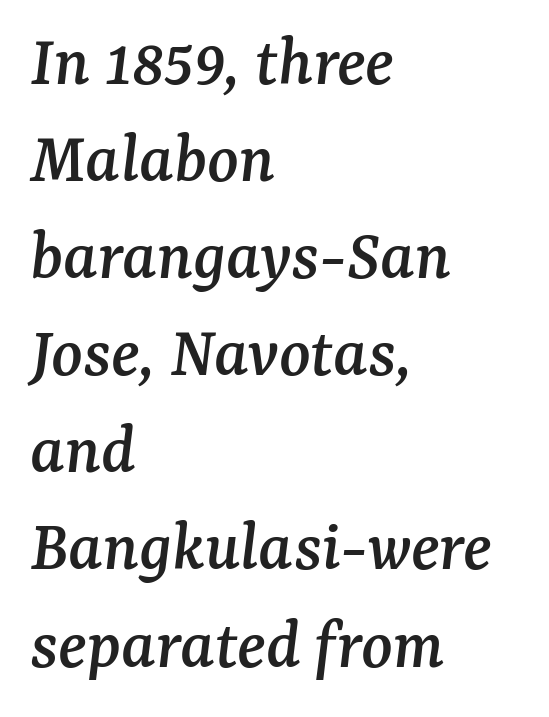
Q: Is the text italic (slanted)? A: Yes, it leans right by about 7 degrees.
Q: Is the typeface a serif or a sans-serif typeface? A: Serif.
Q: Is the text underlined? A: No.
Q: How is the paragraph aligned? A: Left-aligned.
Q: Is the spacing between letters normal or unusually wide? A: Normal.
Q: Is the spacing between lines tight, normal or loose? A: Normal.
Q: Width (condensed, normal, or wide)? A: Normal.
Q: Stroke contrast? A: Medium.
Q: x-height? A: Medium.
Q: Monospaced? A: No.
